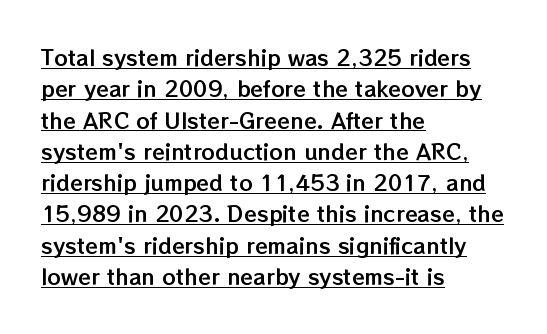
What stands out about the letter spacing? Nothing — it is the standard amount. The lines are quadded left. Horizontal bands of white between lines are of average thickness. Style check: upright.
